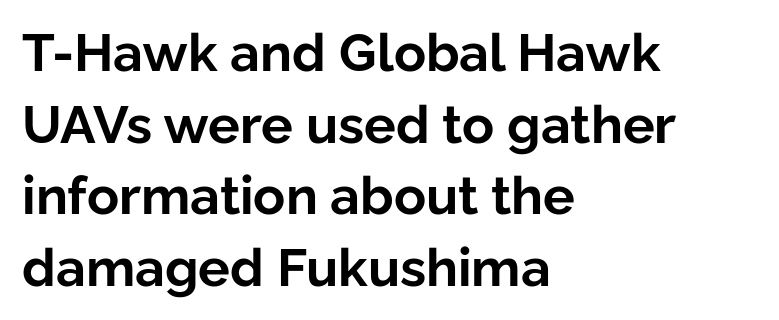
Q: Is the text bold? A: Yes.
Q: Is the text italic (slanted)? A: No, it is upright.
Q: Is the typeface a serif or a sans-serif typeface? A: Sans-serif.
Q: Is the text underlined? A: No.
Q: How is the paragraph aligned? A: Left-aligned.
Q: Is the spacing between letters normal or unusually wide? A: Normal.
Q: Is the spacing between lines tight, normal or loose? A: Normal.
Q: Width (condensed, normal, or wide)? A: Normal.
Q: Stroke contrast? A: Low.
Q: x-height? A: Medium.
Q: Monospaced? A: No.
